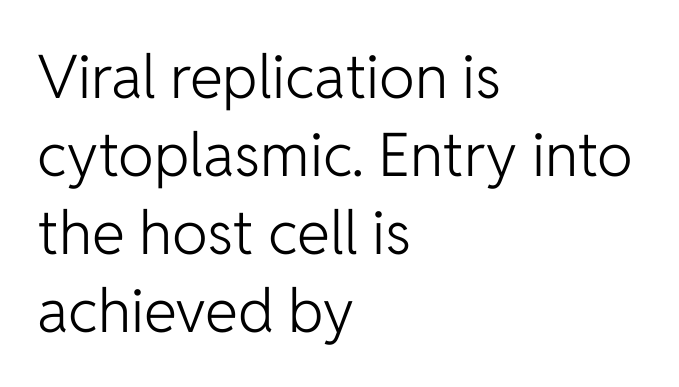
Q: Is the text bold? A: No.
Q: Is the text italic (slanted)? A: No, it is upright.
Q: Is the typeface a serif or a sans-serif typeface? A: Sans-serif.
Q: Is the text underlined? A: No.
Q: How is the paragraph aligned? A: Left-aligned.
Q: Is the spacing between letters normal or unusually wide? A: Normal.
Q: Is the spacing between lines tight, normal or loose? A: Normal.
Q: Width (condensed, normal, or wide)? A: Normal.
Q: Stroke contrast? A: Low.
Q: x-height? A: Medium.
Q: Monospaced? A: No.
